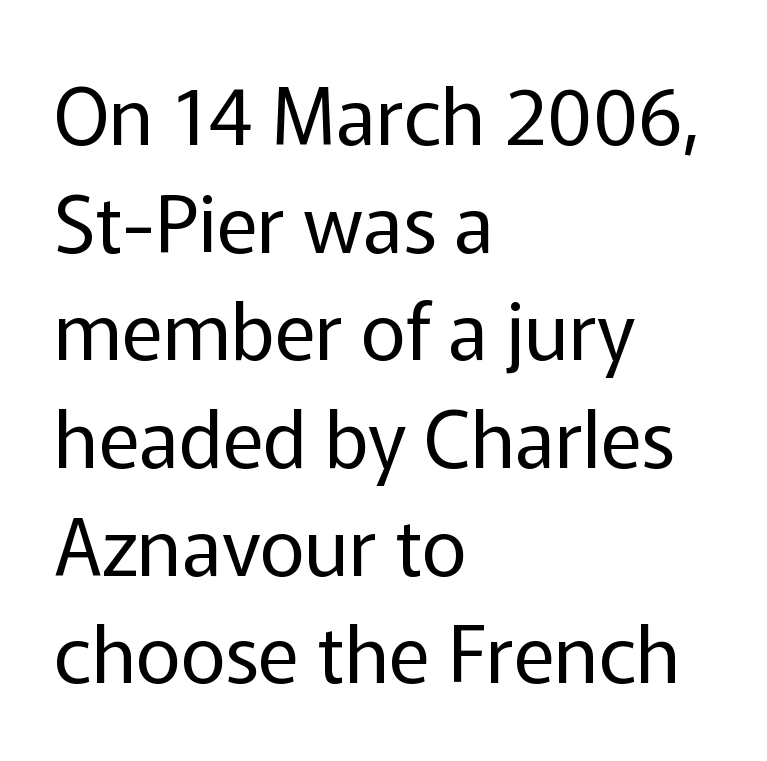
The image shows 78 px regular-weight sans-serif type, upright; set left-aligned, normal line spacing (1.38x), normal letter spacing, not underlined; low stroke contrast and a medium x-height.
